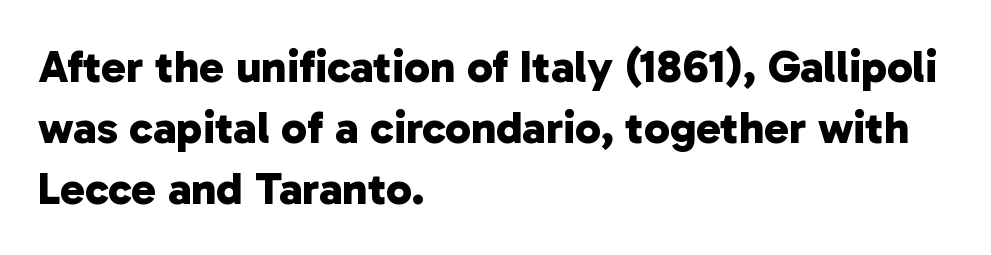
{"serif": "no", "bold": "yes", "weight": "bold", "width": "normal", "stroke_contrast": "low", "x_height": "medium", "monospaced": "no", "underline": "no", "align": "left", "line_spacing": "normal", "line_spacing_ratio": 1.33, "letter_spacing": "normal", "letter_spacing_em": 0.0, "glyph_px": 46}
